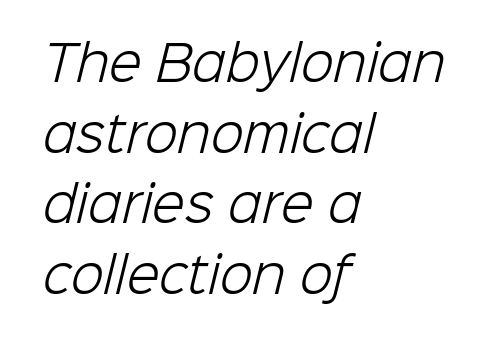
{"serif": "no", "bold": "no", "weight": "light", "width": "normal", "stroke_contrast": "low", "x_height": "medium", "monospaced": "no", "underline": "no", "align": "left", "line_spacing": "normal", "line_spacing_ratio": 1.47, "letter_spacing": "normal", "letter_spacing_em": 0.0, "glyph_px": 48}
